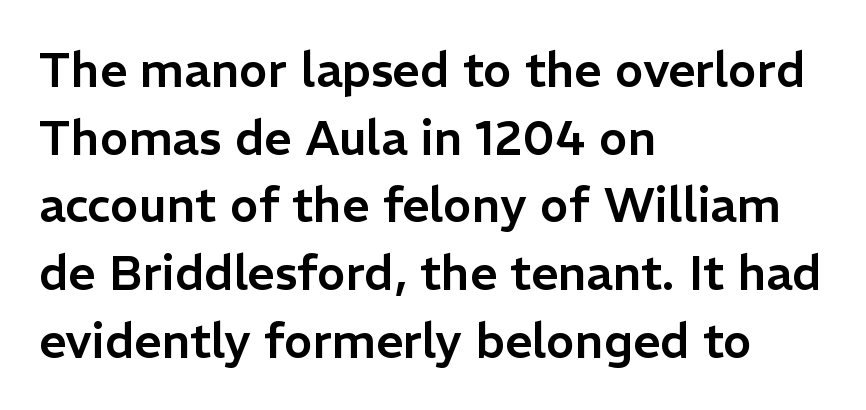
Vertical strokes here are truly vertical. The characters display no serif detailing; their extremities are plain. Proportional: the letters do not fall into vertical columns. The gap between lines stays unmarked. Left-aligned paragraph, ragged on the right.
